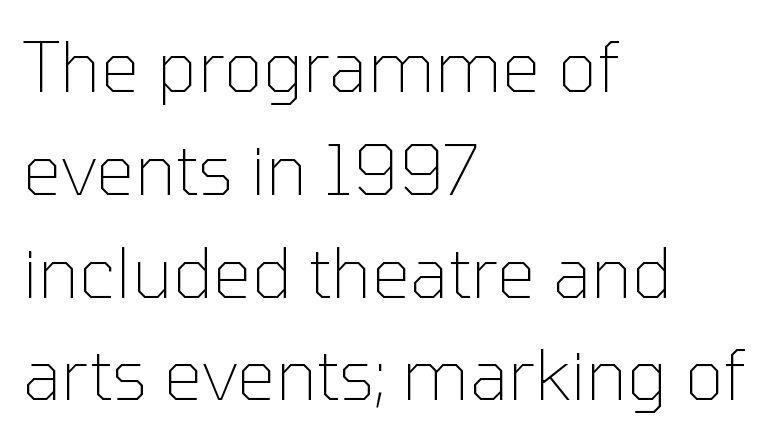
{"serif": "no", "italic": "no", "bold": "no", "weight": "thin", "width": "normal", "stroke_contrast": "low", "x_height": "medium", "monospaced": "no", "underline": "no", "align": "left", "line_spacing": "normal", "line_spacing_ratio": 1.49, "letter_spacing": "normal", "letter_spacing_em": 0.0, "glyph_px": 69}
